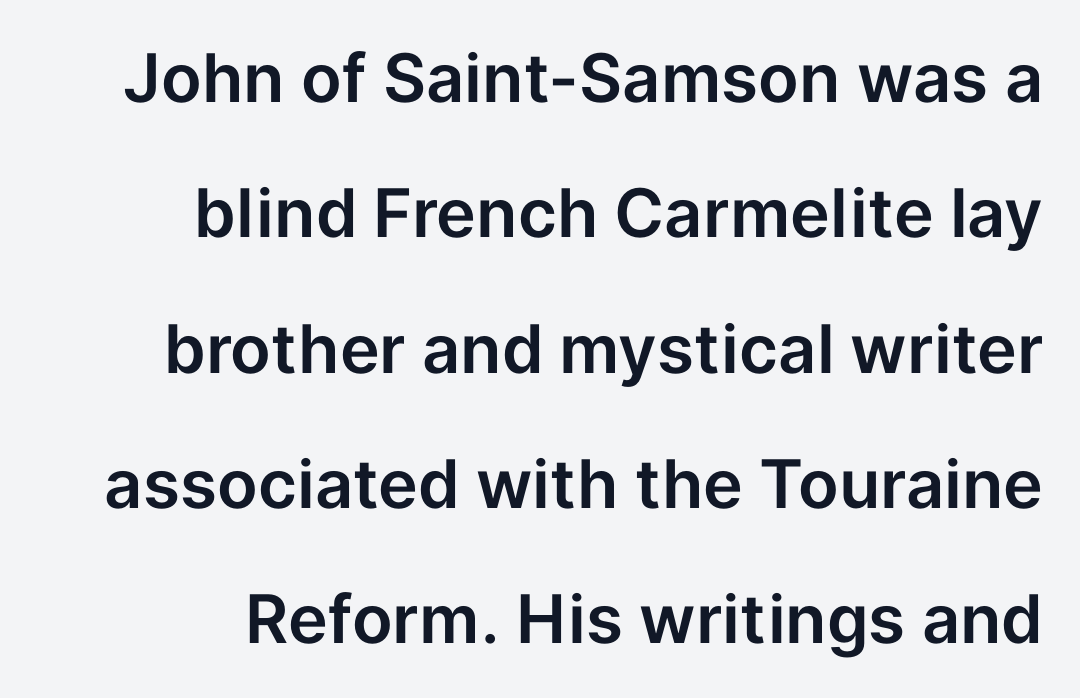
Q: Is the text italic (slanted)? A: No, it is upright.
Q: Is the typeface a serif or a sans-serif typeface? A: Sans-serif.
Q: Is the text underlined? A: No.
Q: How is the paragraph aligned? A: Right-aligned.
Q: Is the spacing between letters normal or unusually wide? A: Normal.
Q: Is the spacing between lines tight, normal or loose? A: Loose.
Q: Width (condensed, normal, or wide)? A: Normal.
Q: Stroke contrast? A: Low.
Q: x-height? A: Medium.
Q: Monospaced? A: No.
